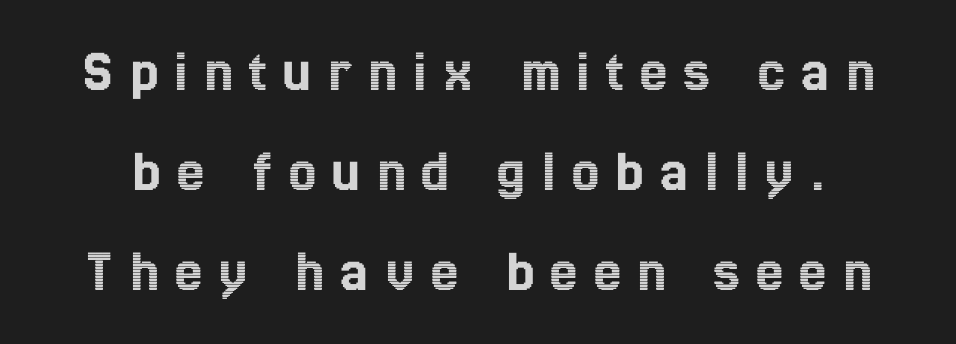
The image shows 61 px condensed type, upright; set normal line spacing (1.64x), unusually wide letter spacing (+0.27 em), not underlined; a medium x-height.
